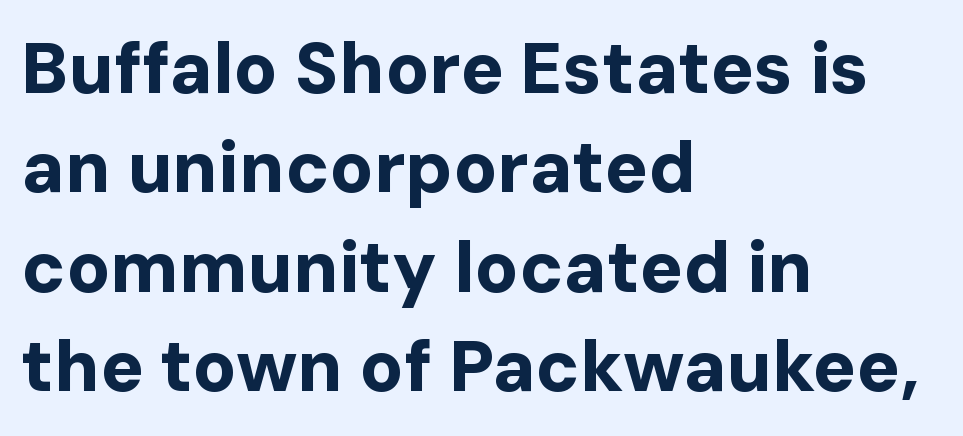
Are there feet on the stems? There aren't — it's a sans. In terms of posture, this sample is upright. The rendering uses natural spacing where letterforms have individual widths. The zone under the glyphs is completely vacant. Students, observe: this is what conventionally led text looks like.
